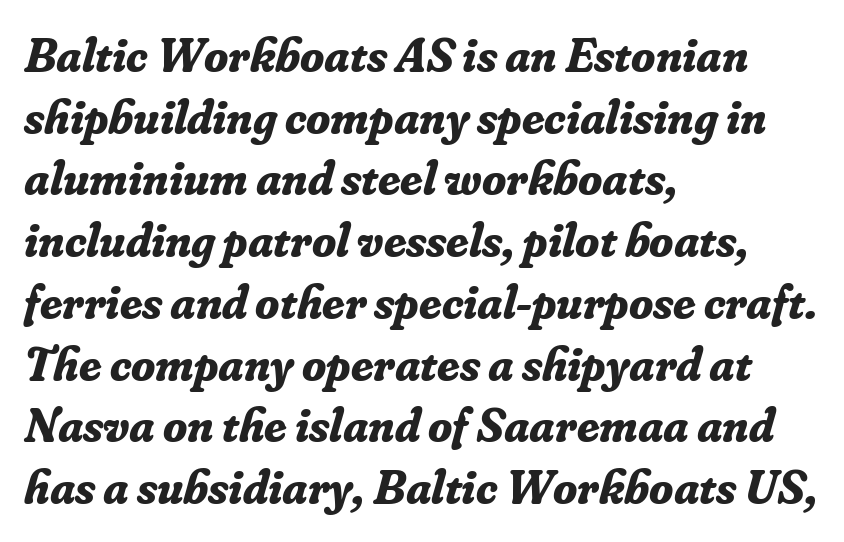
Q: Is the text bold? A: Yes.
Q: Is the text italic (slanted)? A: Yes, it leans right by about 16 degrees.
Q: Is the typeface a serif or a sans-serif typeface? A: Serif.
Q: Is the text underlined? A: No.
Q: How is the paragraph aligned? A: Left-aligned.
Q: Is the spacing between letters normal or unusually wide? A: Normal.
Q: Is the spacing between lines tight, normal or loose? A: Normal.
Q: Width (condensed, normal, or wide)? A: Normal.
Q: Stroke contrast? A: Low.
Q: x-height? A: Small.
Q: Monospaced? A: No.
